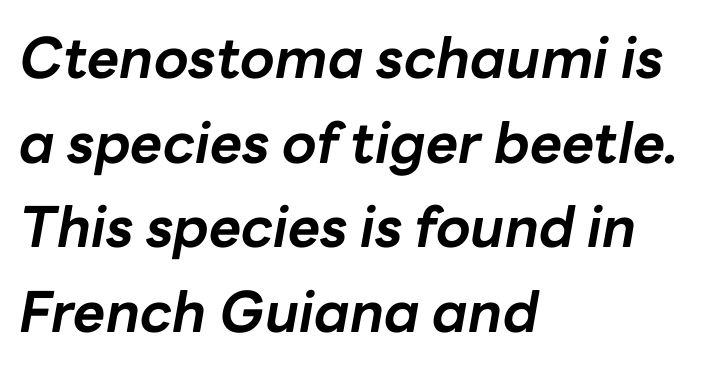
The image shows 56 px bold type, italic (leaning right); set left-aligned, normal line spacing (1.51x), normal letter spacing, not underlined; low stroke contrast and a medium x-height.
